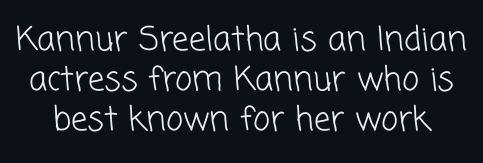
{"serif": "no", "bold": "no", "weight": "light", "width": "normal", "stroke_contrast": "low", "x_height": "medium", "monospaced": "no", "underline": "no", "line_spacing_ratio": 1.21, "letter_spacing": "normal", "letter_spacing_em": 0.0, "glyph_px": 33}
